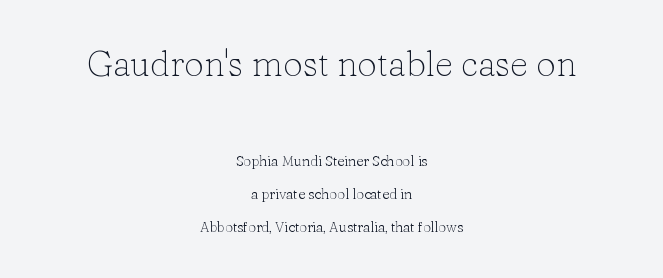
The image shows 35 px light serif type, upright; set centered, loose line spacing (2.37x), normal letter spacing, not underlined; the first (top) block is 2.5x larger; low stroke contrast and a medium x-height.
